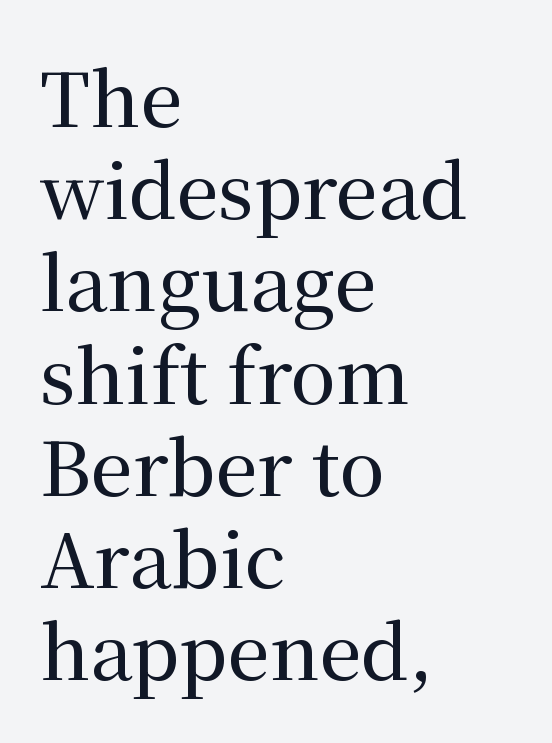
{"serif": "yes", "italic": "no", "width": "normal", "stroke_contrast": "medium", "x_height": "medium", "monospaced": "no", "underline": "no", "align": "left", "line_spacing_ratio": 1.23, "letter_spacing": "normal", "letter_spacing_em": 0.0, "glyph_px": 75}
